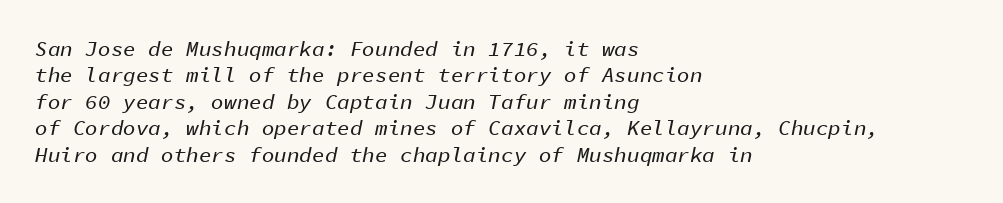
{"italic": "yes", "lean": "right", "slant_degrees": 11, "underline": "no", "align": "left", "line_spacing": "normal", "line_spacing_ratio": 1.26, "letter_spacing": "normal", "letter_spacing_em": 0.0, "glyph_px": 21}
